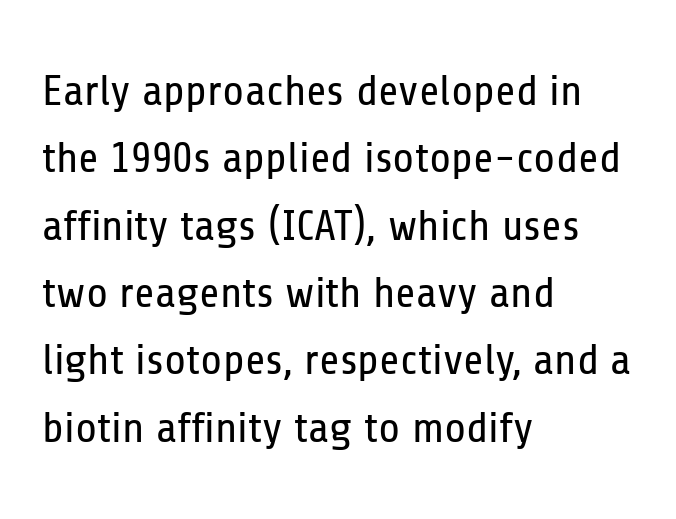
Normally led — the rows are evenly, conventionally spaced. One-word summary of the alignment: left. Notice how the stems are strictly vertical — no italics here. Each letter keeps its own natural width here, so spacing adapts to shape. Bare-footed words on every line. I'd call this a sans setting — the letters go barefoot.
